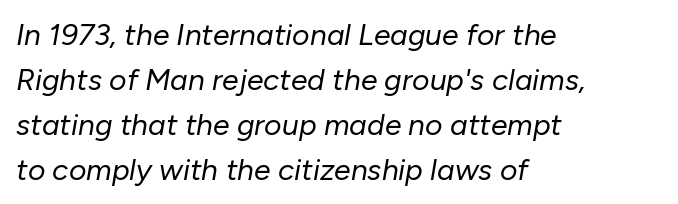
Q: Is the text bold? A: No.
Q: Is the text italic (slanted)? A: Yes, it leans right by about 10 degrees.
Q: Is the text underlined? A: No.
Q: How is the paragraph aligned? A: Left-aligned.
Q: Is the spacing between letters normal or unusually wide? A: Normal.
Q: Is the spacing between lines tight, normal or loose? A: Normal.
Q: Width (condensed, normal, or wide)? A: Normal.
Q: Stroke contrast? A: Low.
Q: x-height? A: Medium.
Q: Monospaced? A: No.
